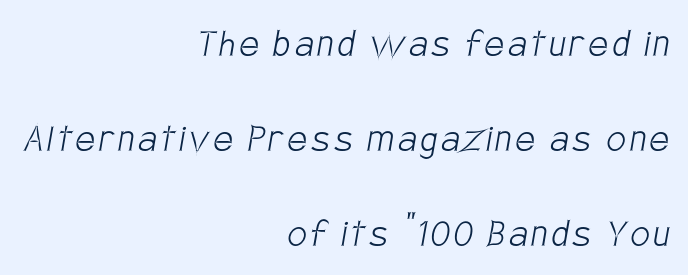
Q: Is the text bold? A: No.
Q: Is the typeface a serif or a sans-serif typeface? A: Sans-serif.
Q: Is the text underlined? A: No.
Q: How is the paragraph aligned? A: Right-aligned.
Q: Is the spacing between lines tight, normal or loose? A: Loose.
Q: Width (condensed, normal, or wide)? A: Condensed.
Q: Stroke contrast? A: Low.
Q: x-height? A: Large.
Q: Monospaced? A: No.
